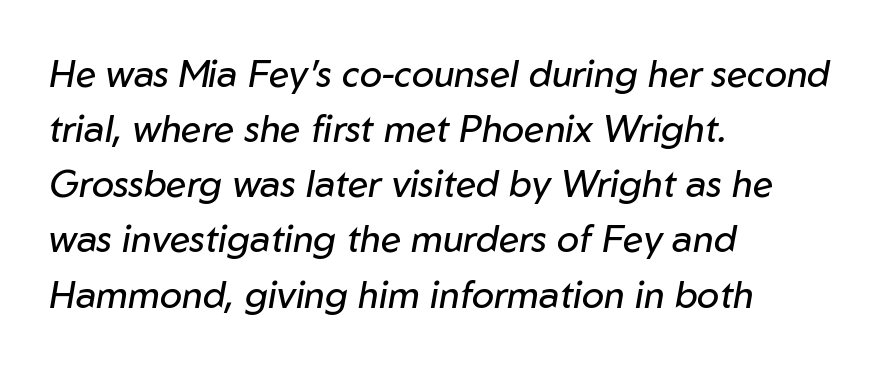
{"italic": "yes", "lean": "right", "slant_degrees": 10, "bold": "no", "weight": "regular", "width": "normal", "stroke_contrast": "low", "x_height": "medium", "monospaced": "no", "underline": "no", "align": "left", "line_spacing": "normal", "line_spacing_ratio": 1.49, "letter_spacing": "normal", "letter_spacing_em": 0.0, "glyph_px": 37}
